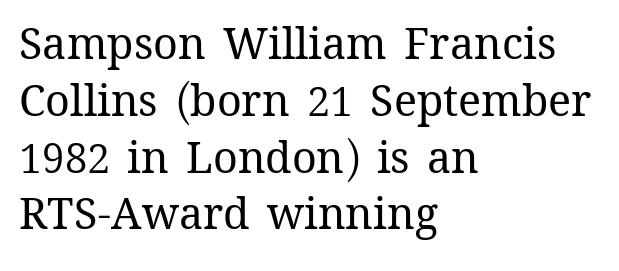
The image shows 43 px regular-weight type, upright; set left-aligned, normal line spacing (1.32x), normal letter spacing, not underlined; medium stroke contrast and a medium x-height.
